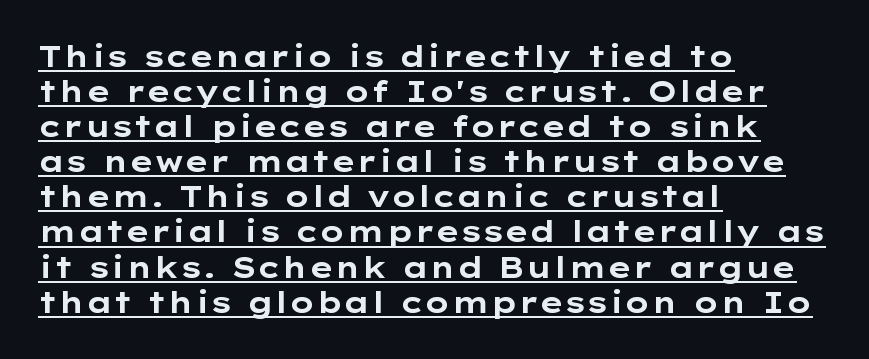
{"serif": "no", "italic": "no", "bold": "yes", "weight": "bold", "width": "wide", "stroke_contrast": "low", "x_height": "medium", "monospaced": "no", "underline": "yes", "align": "left", "line_spacing_ratio": 1.21, "letter_spacing": "normal", "letter_spacing_em": 0.0, "glyph_px": 29}
